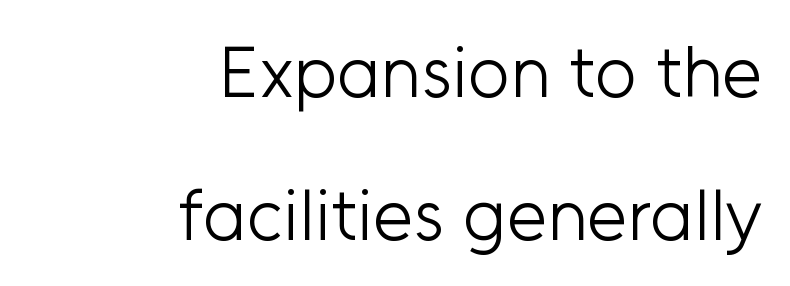
The image shows 72 px light sans-serif type, upright; set right-aligned, loose line spacing (1.98x), normal letter spacing, not underlined; low stroke contrast and a medium x-height.
